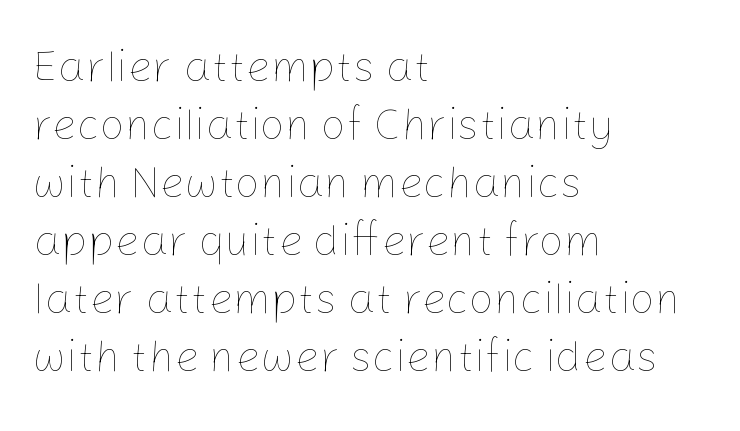
{"italic": "no", "bold": "no", "weight": "thin", "width": "normal", "stroke_contrast": "low", "x_height": "medium", "monospaced": "no", "underline": "no", "align": "left", "line_spacing": "normal", "line_spacing_ratio": 1.32, "letter_spacing": "normal", "letter_spacing_em": 0.0, "glyph_px": 44}
